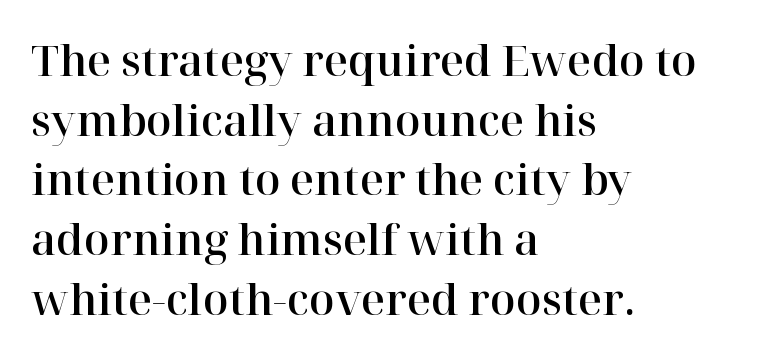
A clean baseline with only descenders dipping below it. Note the varied advance widths — an 'i' is clearly narrower than an 'm'. Notice how the passage keeps a crisp vertical edge on the left only. Line spacing here is normal. How are the letters spaced? Ordinarily, with no added tracking.
